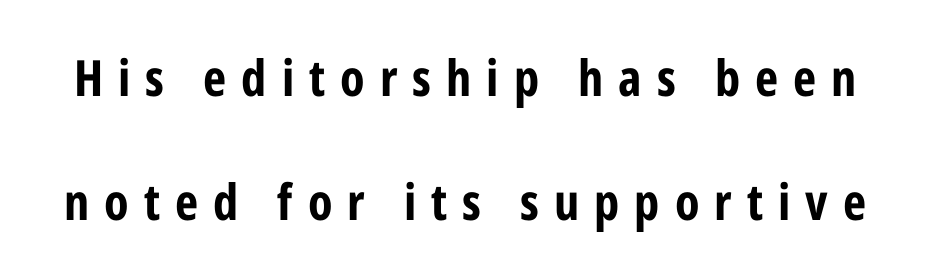
Q: Is the text bold? A: Yes.
Q: Is the text italic (slanted)? A: No, it is upright.
Q: Is the typeface a serif or a sans-serif typeface? A: Sans-serif.
Q: Is the text underlined? A: No.
Q: Is the spacing between letters normal or unusually wide? A: Unusually wide.
Q: Is the spacing between lines tight, normal or loose? A: Loose.
Q: Width (condensed, normal, or wide)? A: Condensed.
Q: Stroke contrast? A: Low.
Q: x-height? A: Medium.
Q: Monospaced? A: No.
